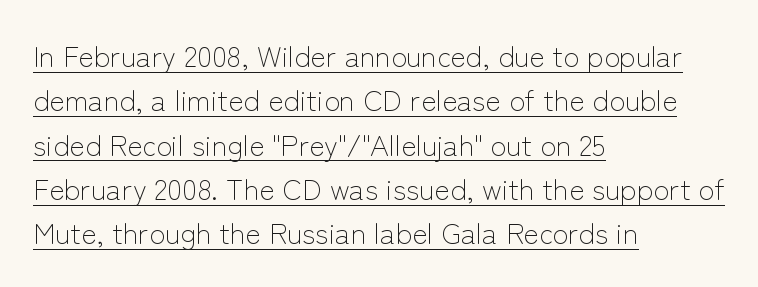
{"serif": "no", "italic": "no", "bold": "no", "weight": "light", "width": "normal", "stroke_contrast": "low", "x_height": "medium", "monospaced": "no", "underline": "yes", "align": "left", "line_spacing": "normal", "line_spacing_ratio": 1.53, "letter_spacing": "normal", "letter_spacing_em": 0.0, "glyph_px": 29}
